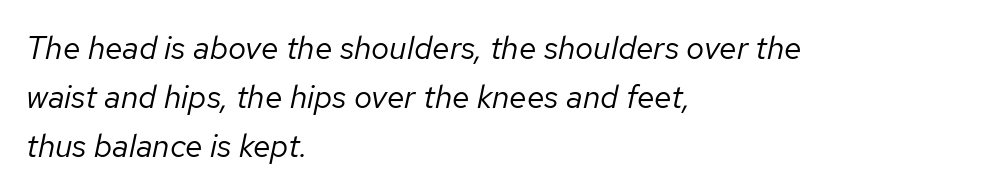
Q: Is the text bold? A: No.
Q: Is the text italic (slanted)? A: Yes, it leans right by about 12 degrees.
Q: Is the text underlined? A: No.
Q: How is the paragraph aligned? A: Left-aligned.
Q: Is the spacing between letters normal or unusually wide? A: Normal.
Q: Is the spacing between lines tight, normal or loose? A: Normal.
Q: Width (condensed, normal, or wide)? A: Normal.
Q: Stroke contrast? A: Low.
Q: x-height? A: Medium.
Q: Monospaced? A: No.
